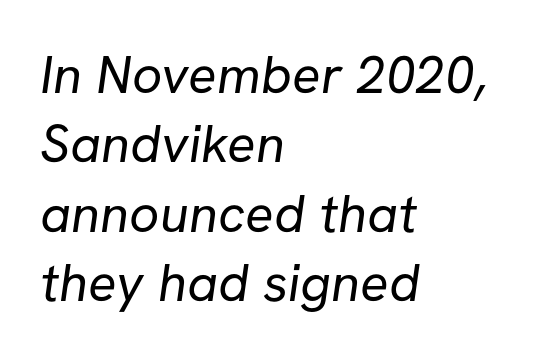
{"serif": "no", "bold": "no", "weight": "regular", "width": "normal", "stroke_contrast": "low", "x_height": "medium", "monospaced": "no", "underline": "no", "align": "left", "line_spacing": "normal", "line_spacing_ratio": 1.31, "letter_spacing": "normal", "letter_spacing_em": 0.0, "glyph_px": 53}
